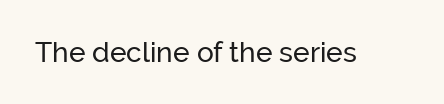
The image shows 28 px regular-weight sans-serif type, upright; set normal letter spacing, not underlined; low stroke contrast and a medium x-height.
